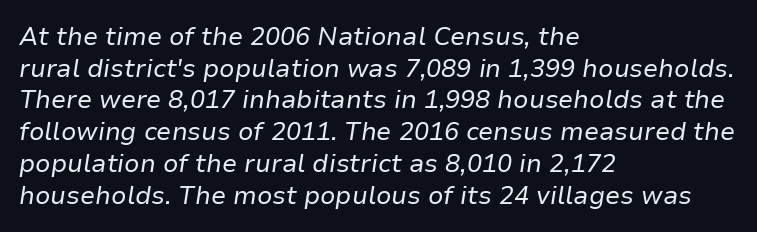
Q: Is the text bold? A: No.
Q: Is the text italic (slanted)? A: Yes, it leans right by about 9 degrees.
Q: Is the text underlined? A: No.
Q: How is the paragraph aligned? A: Left-aligned.
Q: Is the spacing between letters normal or unusually wide? A: Normal.
Q: Is the spacing between lines tight, normal or loose? A: Normal.
